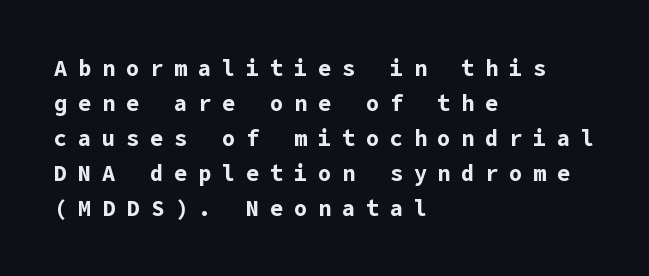
The image shows 22 px bold type, upright; set left-aligned, normal line spacing (1.59x), unusually wide letter spacing (+0.49 em), not underlined.
